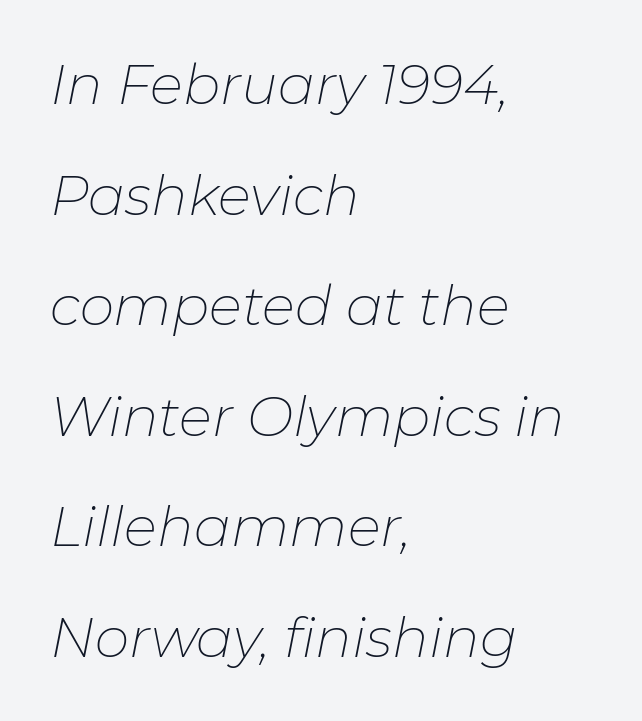
{"italic": "yes", "lean": "right", "slant_degrees": 11, "bold": "no", "weight": "thin", "width": "normal", "stroke_contrast": "low", "x_height": "medium", "monospaced": "no", "underline": "no", "align": "left", "line_spacing": "loose", "line_spacing_ratio": 2.01, "letter_spacing": "normal", "letter_spacing_em": 0.0, "glyph_px": 55}
